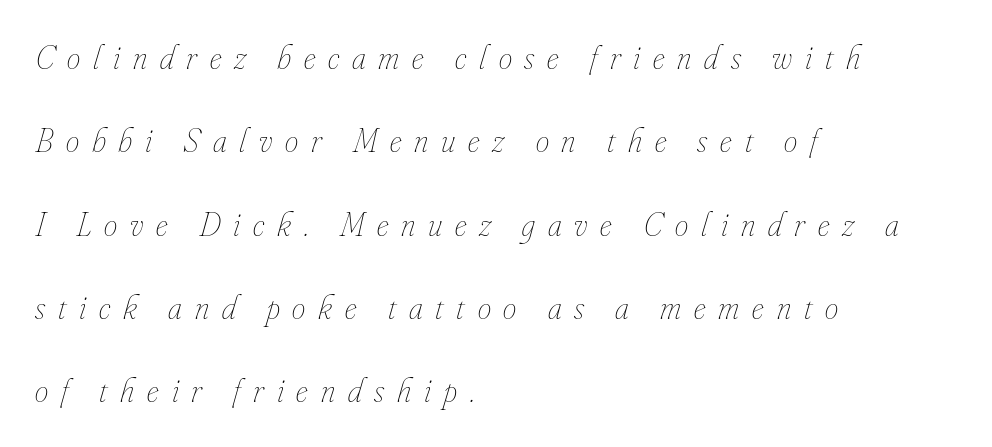
The image shows 34 px thin, condensed type, italic (leaning right); set left-aligned, loose line spacing (2.45x), unusually wide letter spacing (+0.38 em), not underlined; low stroke contrast and a small x-height.
